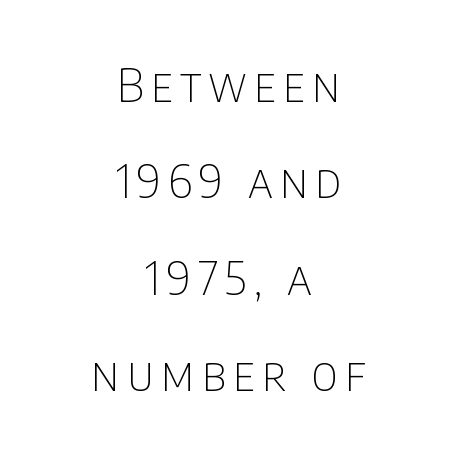
No feet cap the strokes, marking this as sans-serif type. Has an underline been added? It has not. This sample is center-justified, so both line endings float freely. The typeface has the unassuming heft of standard copy or less.
